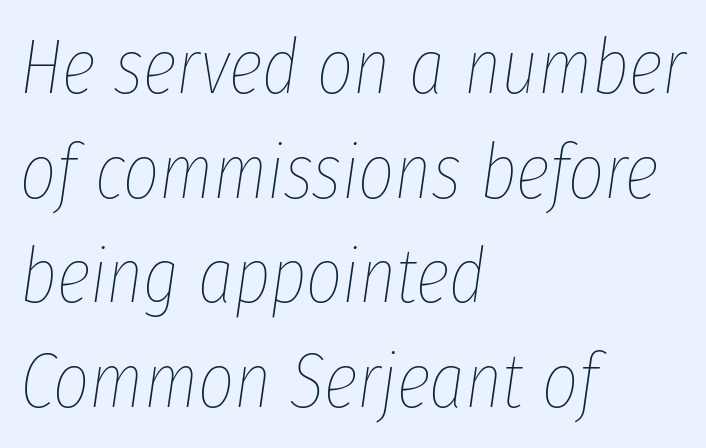
Honestly, there is no underline to notice here at all. The rendering uses a moderate line-height, typical for paragraphs. You can tell it's italic because the verticals aren't actually vertical. The rendering uses natural spacing where letterforms have individual widths. No letter is thick-stroked: the sample isn't bold.
